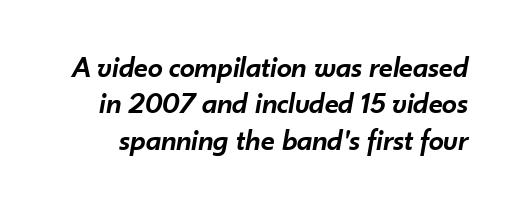
The image shows 30 px semibold type, italic (leaning right); set line spacing 1.21x, normal letter spacing, not underlined; low stroke contrast and a small x-height.
